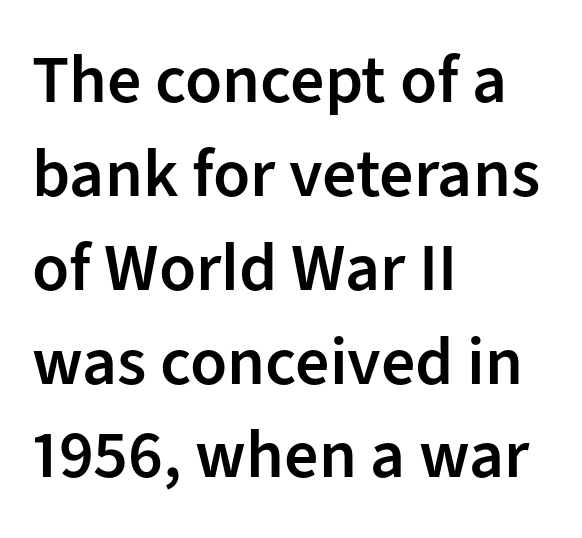
In CSS terms this would be text-align: left. A sans-serif font was chosen for this passage. Decoration check: the copy has no underline. Each new line begins a customary step beneath the previous one.
